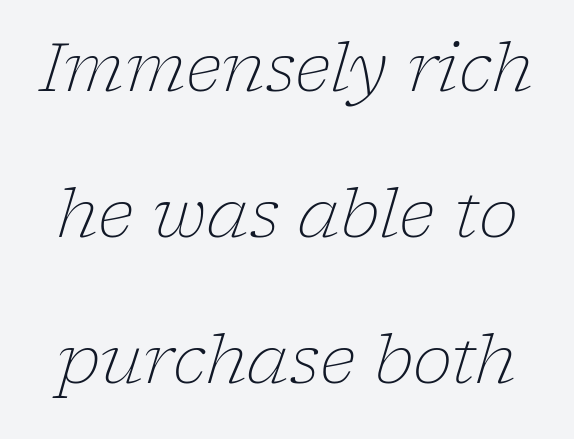
{"serif": "yes", "italic": "yes", "lean": "right", "slant_degrees": 17, "bold": "no", "weight": "light", "width": "normal", "stroke_contrast": "low", "x_height": "medium", "monospaced": "no", "underline": "no", "line_spacing": "loose", "line_spacing_ratio": 2.18, "letter_spacing": "normal", "letter_spacing_em": 0.0, "glyph_px": 67}
